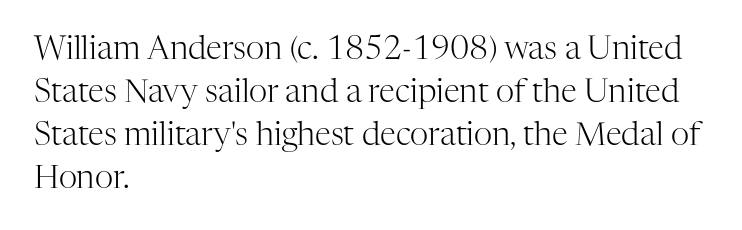
Q: Is the text bold? A: No.
Q: Is the text italic (slanted)? A: No, it is upright.
Q: Is the typeface a serif or a sans-serif typeface? A: Serif.
Q: Is the text underlined? A: No.
Q: How is the paragraph aligned? A: Left-aligned.
Q: Is the spacing between letters normal or unusually wide? A: Normal.
Q: Is the spacing between lines tight, normal or loose? A: Normal.
Q: Width (condensed, normal, or wide)? A: Normal.
Q: Stroke contrast? A: High.
Q: x-height? A: Medium.
Q: Monospaced? A: No.
